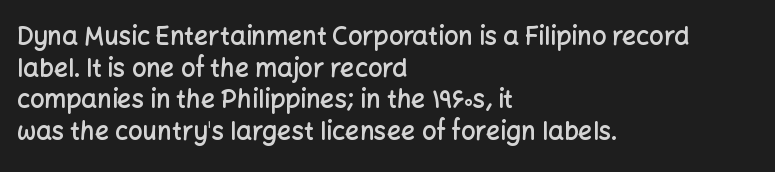
Q: Is the text bold? A: Semi-bold.
Q: Is the text italic (slanted)? A: No, it is upright.
Q: Is the text underlined? A: No.
Q: How is the paragraph aligned? A: Left-aligned.
Q: Is the spacing between letters normal or unusually wide? A: Normal.
Q: Is the spacing between lines tight, normal or loose? A: Normal.
